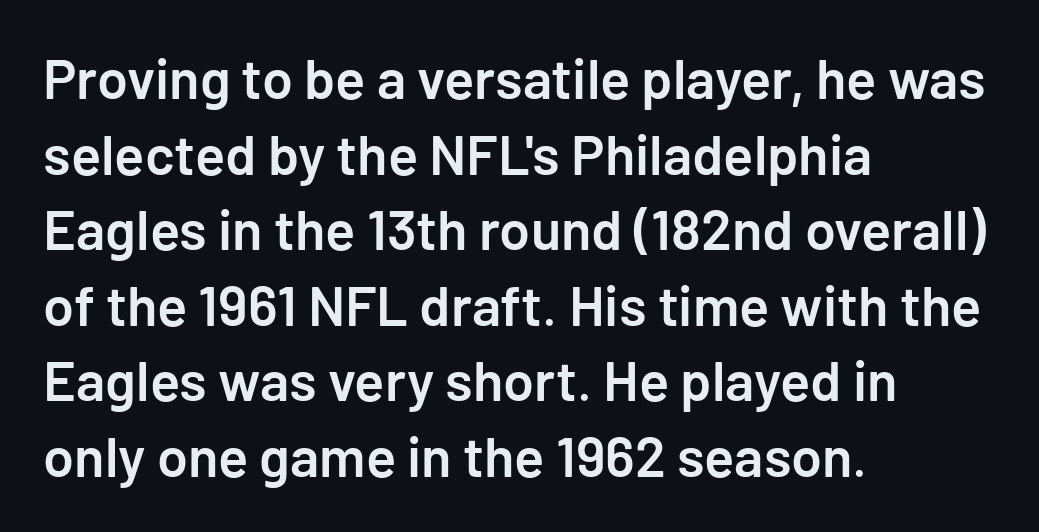
{"serif": "no", "italic": "no", "bold": "semi", "weight": "semibold", "width": "normal", "stroke_contrast": "low", "x_height": "medium", "underline": "no", "align": "left", "line_spacing": "normal", "line_spacing_ratio": 1.35, "letter_spacing": "normal", "letter_spacing_em": 0.0, "glyph_px": 56}
